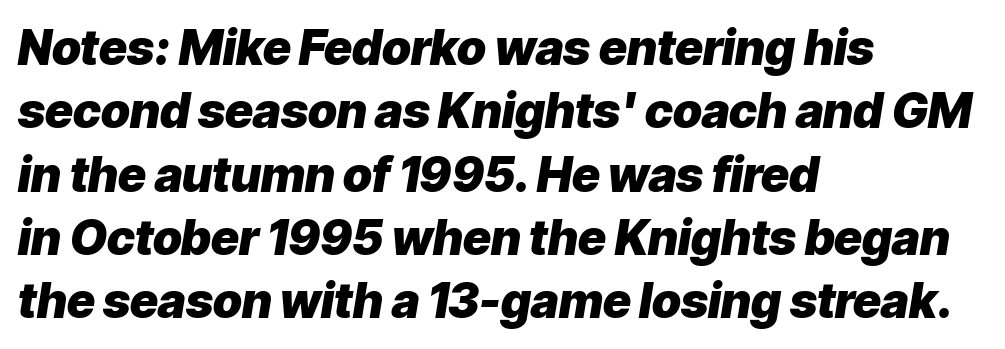
Q: Is the text bold? A: Yes.
Q: Is the text italic (slanted)? A: Yes, it leans right by about 9 degrees.
Q: Is the text underlined? A: No.
Q: How is the paragraph aligned? A: Left-aligned.
Q: Is the spacing between letters normal or unusually wide? A: Normal.
Q: Is the spacing between lines tight, normal or loose? A: Normal.
Q: Width (condensed, normal, or wide)? A: Normal.
Q: Stroke contrast? A: Low.
Q: x-height? A: Medium.
Q: Monospaced? A: No.
